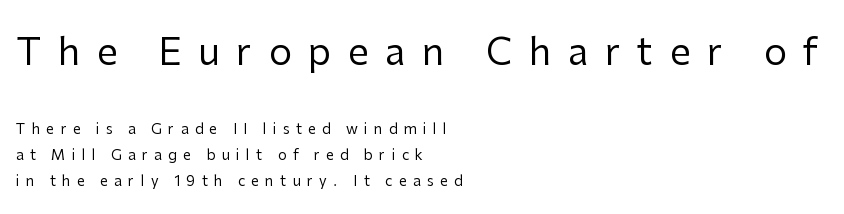
{"serif": "no", "italic": "no", "bold": "no", "weight": "regular", "width": "normal", "stroke_contrast": "low", "x_height": "medium", "monospaced": "no", "underline": "no", "align": "left", "line_spacing_ratio": 1.87, "letter_spacing": "wide", "letter_spacing_em": 0.45, "larger_block": "first", "size_ratio": 2.64, "glyph_px": 37}
